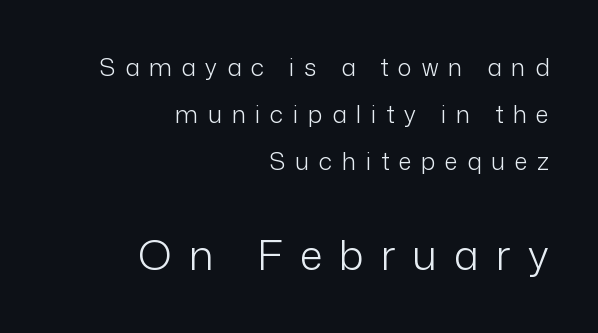
{"serif": "no", "italic": "no", "bold": "no", "weight": "light", "width": "normal", "stroke_contrast": "low", "x_height": "medium", "monospaced": "no", "underline": "no", "align": "right", "line_spacing": "loose", "line_spacing_ratio": 1.96, "letter_spacing": "wide", "letter_spacing_em": 0.4, "larger_block": "second", "size_ratio": 1.75, "glyph_px": 42}
